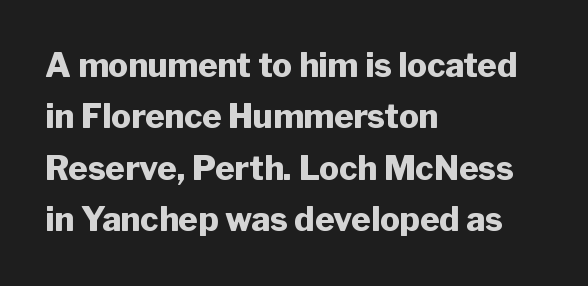
Q: Is the text bold? A: Yes.
Q: Is the text italic (slanted)? A: No, it is upright.
Q: Is the typeface a serif or a sans-serif typeface? A: Sans-serif.
Q: Is the text underlined? A: No.
Q: How is the paragraph aligned? A: Left-aligned.
Q: Is the spacing between letters normal or unusually wide? A: Normal.
Q: Is the spacing between lines tight, normal or loose? A: Normal.
Q: Width (condensed, normal, or wide)? A: Normal.
Q: Stroke contrast? A: Low.
Q: x-height? A: Medium.
Q: Monospaced? A: No.
